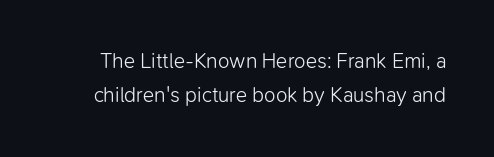
Each new line begins a customary step beneath the previous one. Underlining? Definitely not there. Summary of weight: not heavy and not bold. These lines were composed using upright roman letters. Characters follow at the spacing the type designer built in.
